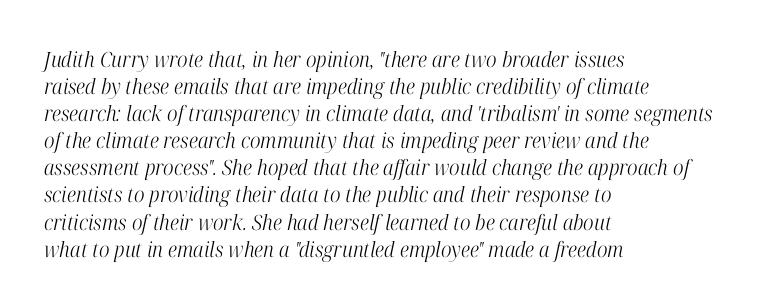
Q: Is the text bold? A: No.
Q: Is the text italic (slanted)? A: Yes, it leans right by about 12 degrees.
Q: Is the text underlined? A: No.
Q: How is the paragraph aligned? A: Left-aligned.
Q: Is the spacing between letters normal or unusually wide? A: Normal.
Q: Is the spacing between lines tight, normal or loose? A: Normal.
